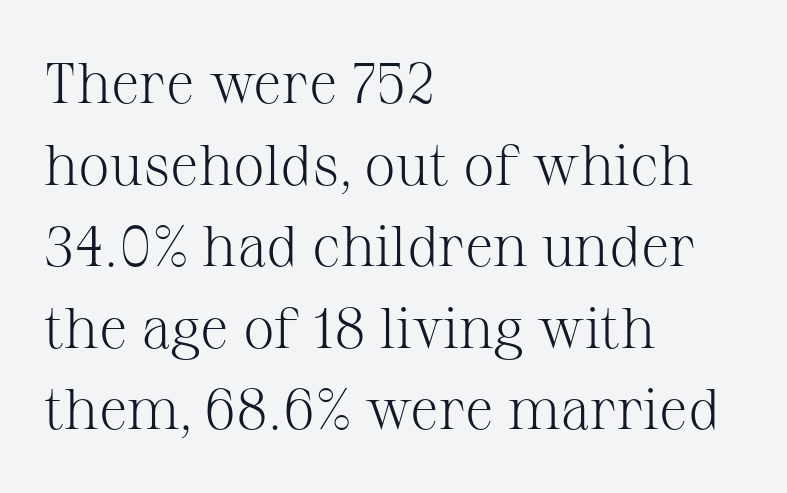
The image shows 57 px light serif type, upright; set left-aligned, normal line spacing (1.43x), normal letter spacing, not underlined; medium stroke contrast and a medium x-height.
